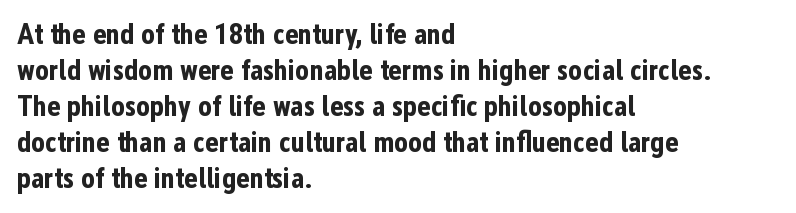
{"serif": "no", "italic": "no", "bold": "yes", "weight": "bold", "width": "condensed", "stroke_contrast": "low", "x_height": "medium", "monospaced": "no", "underline": "no", "align": "left", "line_spacing_ratio": 1.24, "letter_spacing": "normal", "letter_spacing_em": 0.0, "glyph_px": 29}
